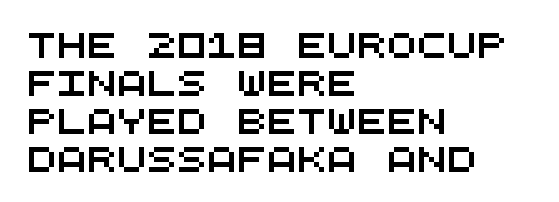
{"underline": "no", "align": "left", "line_spacing": "normal", "line_spacing_ratio": 1.52, "letter_spacing": "normal", "letter_spacing_em": 0.0, "glyph_px": 25}
